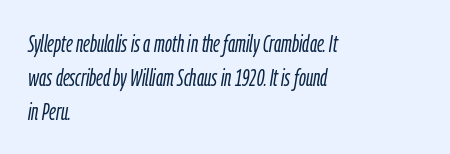
{"italic": "yes", "lean": "right", "slant_degrees": 9, "bold": "no", "underline": "no", "align": "left", "line_spacing": "normal", "line_spacing_ratio": 1.41, "letter_spacing": "normal", "letter_spacing_em": 0.0, "glyph_px": 24}
